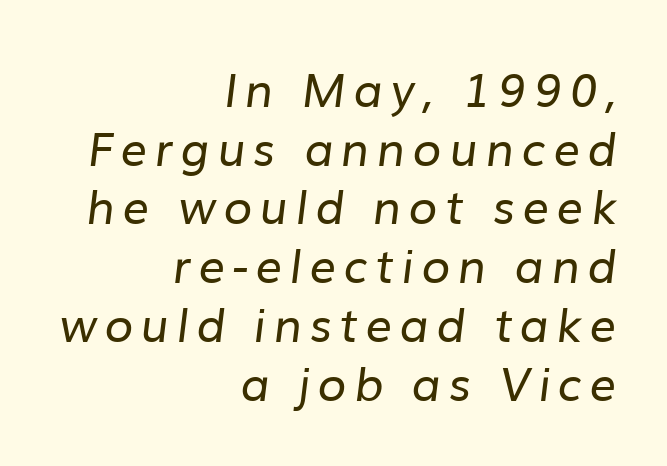
Q: Is the text bold? A: No.
Q: Is the typeface a serif or a sans-serif typeface? A: Sans-serif.
Q: Is the text underlined? A: No.
Q: How is the paragraph aligned? A: Right-aligned.
Q: Is the spacing between lines tight, normal or loose? A: Normal.
Q: Width (condensed, normal, or wide)? A: Normal.
Q: Stroke contrast? A: Low.
Q: x-height? A: Medium.
Q: Monospaced? A: No.
